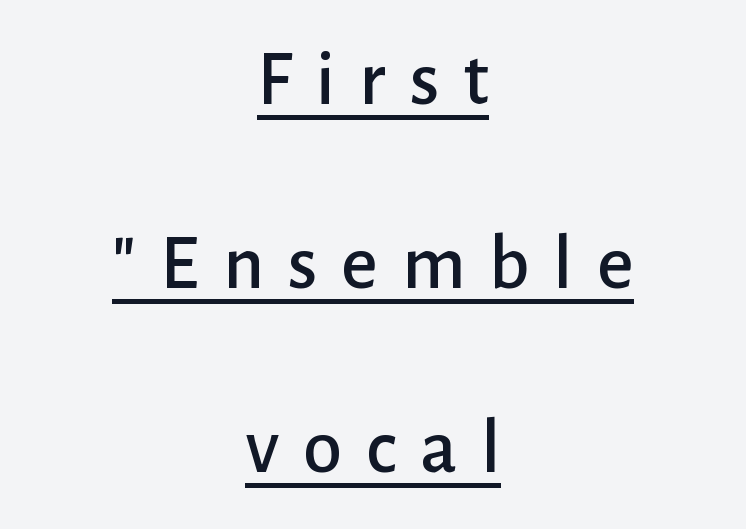
{"serif": "no", "italic": "no", "width": "normal", "stroke_contrast": "low", "x_height": "medium", "monospaced": "no", "underline": "yes", "align": "center", "line_spacing": "loose", "line_spacing_ratio": 2.33, "letter_spacing": "wide", "letter_spacing_em": 0.3, "glyph_px": 79}
